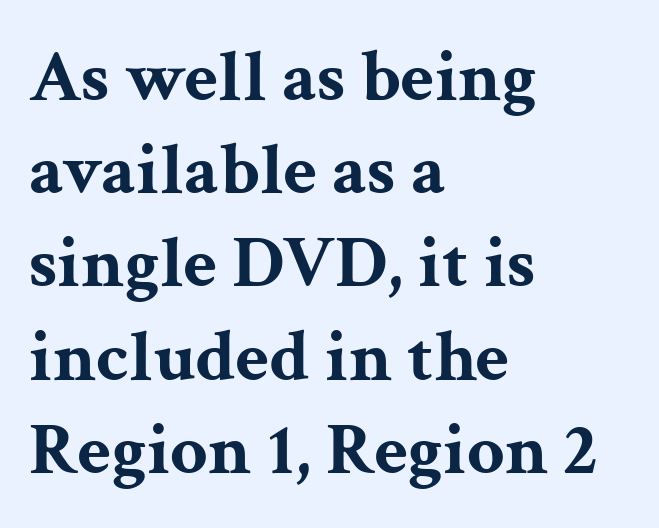
Varying glyph widths throughout — classic text-font behaviour. A typesetter would call this leading conventional body-copy spacing. Underlining? Definitely not there. Stroke thickness is high; the sample reads as a true bold.
